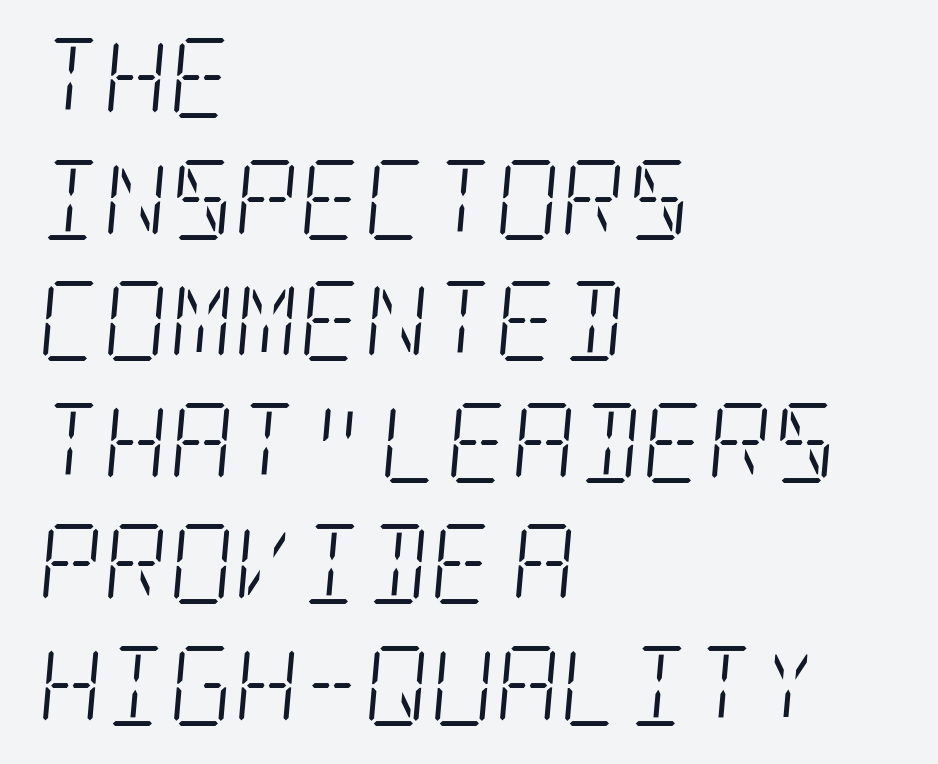
Q: Is the text bold? A: No.
Q: Is the text italic (slanted)? A: Yes, it leans right by about 5 degrees.
Q: Is the typeface a serif or a sans-serif typeface? A: Serif.
Q: Is the text underlined? A: No.
Q: How is the paragraph aligned? A: Left-aligned.
Q: Is the spacing between letters normal or unusually wide? A: Normal.
Q: Is the spacing between lines tight, normal or loose? A: Normal.
Q: Width (condensed, normal, or wide)? A: Condensed.
Q: Stroke contrast? A: Low.
Q: x-height? A: Large.
